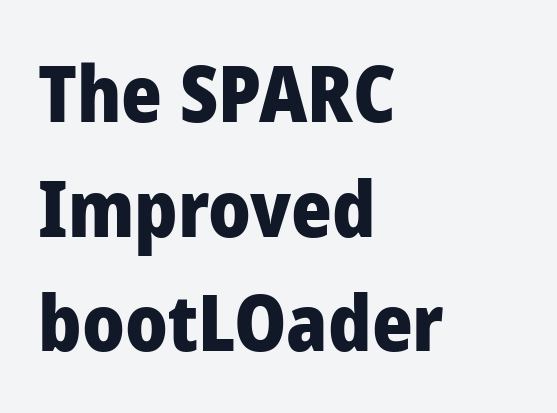
Any mark beneath the type? The region is blank. Upright lettering throughout. Layout note: lines flush left. Classification — sans serif.
